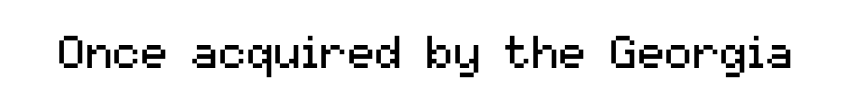
The image shows 46 px regular-weight sans-serif type, upright; set normal letter spacing, not underlined; medium stroke contrast and a medium x-height.
